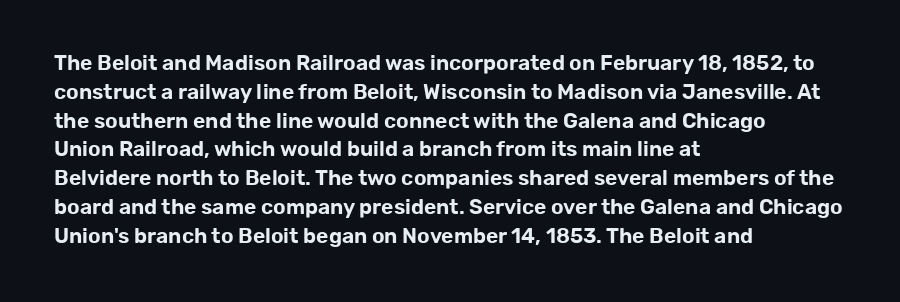
The compositor pushed each line to the left boundary. The strip under each line holds only bare page. When letters stand straight like this, we call the style roman or upright. Letter spacing: default. In terms of leading, this rendering sits right in the middle.
